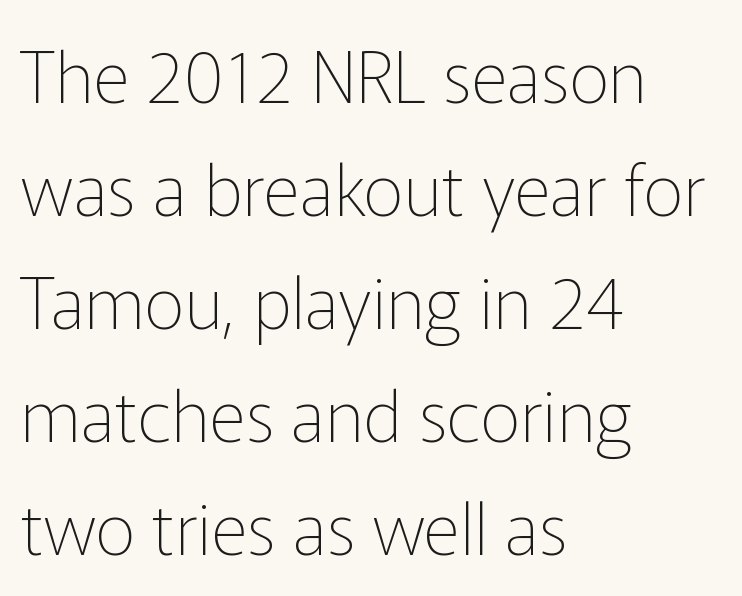
Q: Is the text bold? A: No.
Q: Is the text italic (slanted)? A: No, it is upright.
Q: Is the typeface a serif or a sans-serif typeface? A: Sans-serif.
Q: Is the text underlined? A: No.
Q: How is the paragraph aligned? A: Left-aligned.
Q: Is the spacing between letters normal or unusually wide? A: Normal.
Q: Is the spacing between lines tight, normal or loose? A: Normal.
Q: Width (condensed, normal, or wide)? A: Normal.
Q: Stroke contrast? A: Low.
Q: x-height? A: Medium.
Q: Monospaced? A: No.
